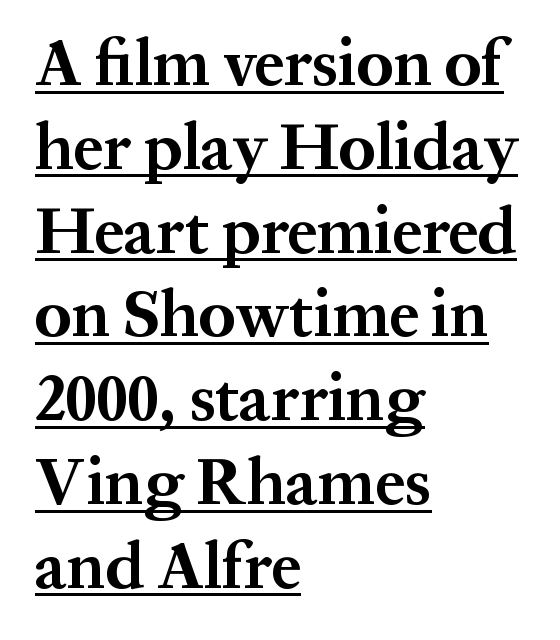
{"serif": "yes", "italic": "no", "bold": "yes", "weight": "bold", "width": "normal", "stroke_contrast": "medium", "x_height": "medium", "monospaced": "no", "underline": "yes", "align": "left", "line_spacing": "normal", "line_spacing_ratio": 1.27, "letter_spacing": "normal", "letter_spacing_em": 0.0, "glyph_px": 66}
